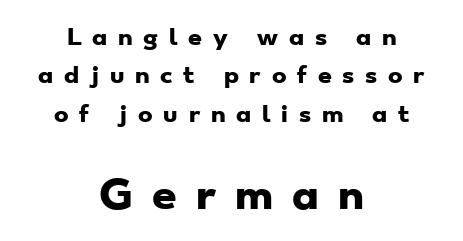
Q: Is the text bold? A: Yes.
Q: Is the typeface a serif or a sans-serif typeface? A: Sans-serif.
Q: Is the text underlined? A: No.
Q: How is the paragraph aligned? A: Centered.
Q: Is the spacing between letters normal or unusually wide? A: Unusually wide.
Q: Which block of text is set in a larger size, the first (top) or the second (bottom)? A: The second (bottom) one.
Q: Width (condensed, normal, or wide)? A: Wide.
Q: Stroke contrast? A: Low.
Q: x-height? A: Small.
Q: Monospaced? A: No.
